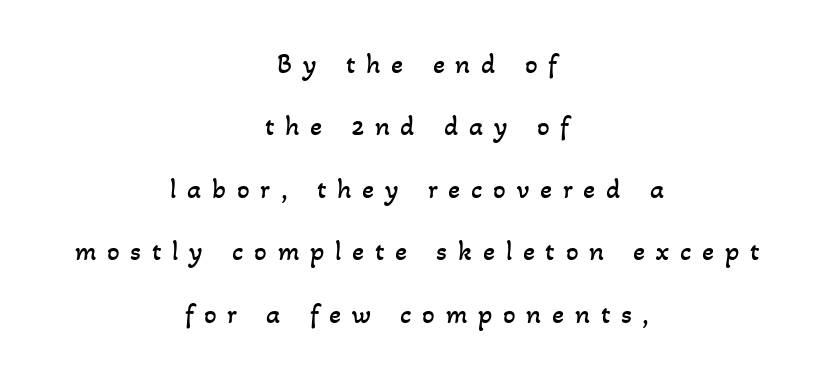
{"bold": "no", "weight": "regular", "width": "normal", "stroke_contrast": "low", "x_height": "small", "monospaced": "no", "underline": "no", "align": "center", "line_spacing": "loose", "line_spacing_ratio": 2.23, "letter_spacing": "wide", "letter_spacing_em": 0.38, "glyph_px": 28}
